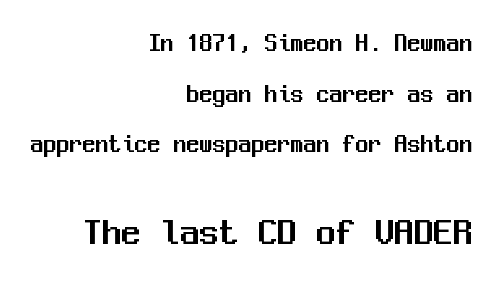
Here the glyphs are tracked normally, forming tight word shapes. The composition opens small and finishes big. The font family rendered here belongs to the sans-serif group. The specimen omits any rule beneath the text block's lines. Is this a fixed-width face? Yes — each glyph sits in an identical cell. Rendered with straight, roman letterforms.
